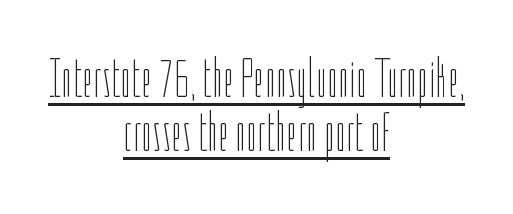
The image shows 56 px thin, condensed type, upright; set centered, tight line spacing (0.96x), normal letter spacing, underlined; low stroke contrast and a medium x-height.
